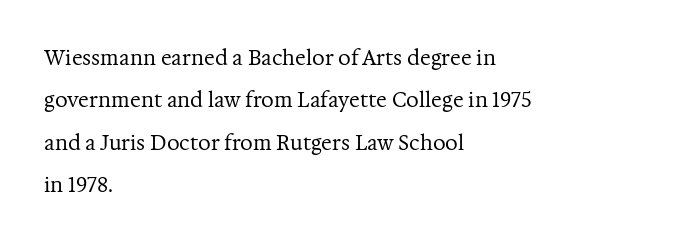
Glyph-to-glyph distance matches everyday printed text. The cut favours lightness, reaching ordinary text weight at its darkest. Italic: no, the glyphs are upright roman. Typeset ragged right — the left edge is the straight one. Is there much room between lines? Yes — plenty of vertical air separates them.
